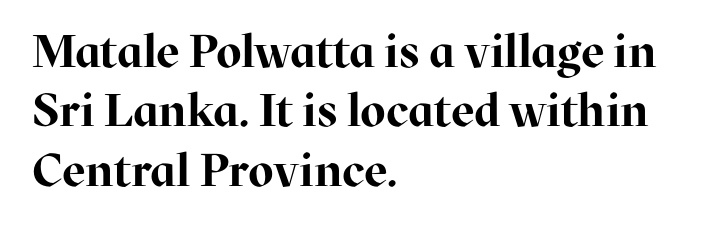
Q: Is the text bold? A: Yes.
Q: Is the text italic (slanted)? A: No, it is upright.
Q: Is the typeface a serif or a sans-serif typeface? A: Serif.
Q: Is the text underlined? A: No.
Q: How is the paragraph aligned? A: Left-aligned.
Q: Is the spacing between letters normal or unusually wide? A: Normal.
Q: Is the spacing between lines tight, normal or loose? A: Normal.
Q: Width (condensed, normal, or wide)? A: Normal.
Q: Stroke contrast? A: High.
Q: x-height? A: Medium.
Q: Monospaced? A: No.
